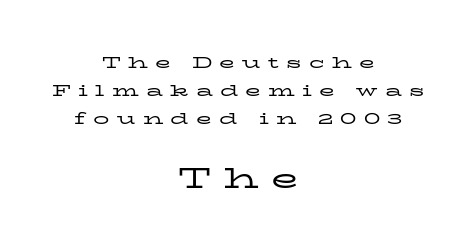
{"serif": "yes", "italic": "no", "bold": "no", "weight": "regular", "width": "wide", "stroke_contrast": "low", "x_height": "medium", "monospaced": "no", "underline": "no", "align": "center", "line_spacing_ratio": 1.76, "letter_spacing": "wide", "letter_spacing_em": 0.45, "larger_block": "second", "size_ratio": 1.75, "glyph_px": 28}
